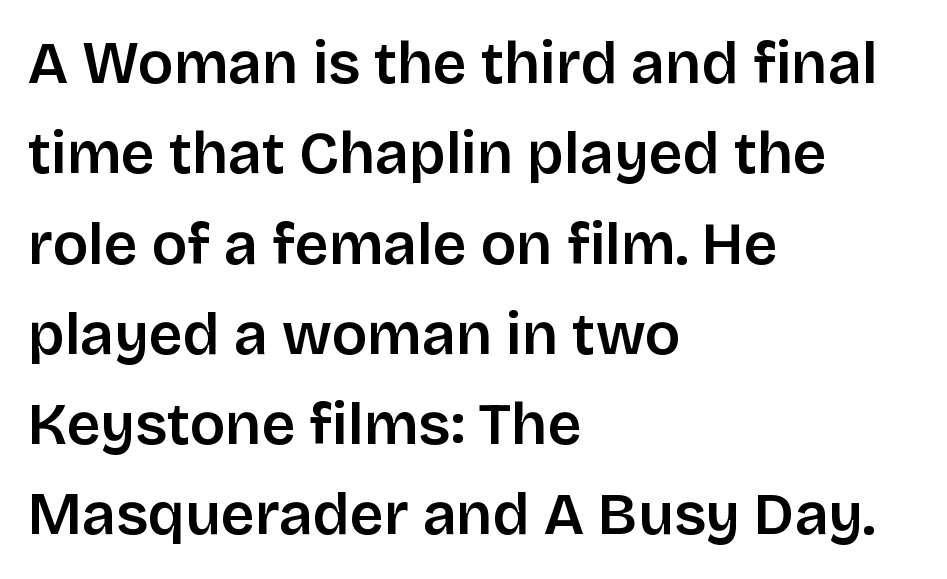
The image shows 59 px semibold sans-serif type, upright; set left-aligned, normal line spacing (1.53x), normal letter spacing, not underlined; low stroke contrast and a large x-height.
